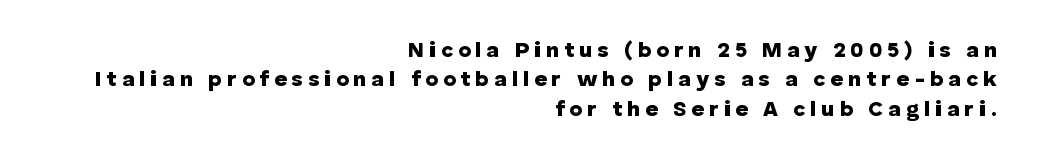
The image shows 22 px bold type, upright; set right-aligned, normal line spacing (1.34x), unusually wide letter spacing (+0.22 em), not underlined.
